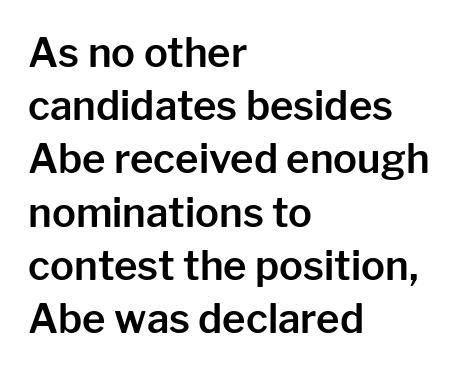
Words appear dense and cohesive because spacing is normal. Beneath every word, the page is bare. This is the regular roman posture of the typeface. A student would call this left alignment; a typographer would say flush left, rag right. Note: no serifs on the glyphs. Varying glyph widths throughout — classic text-font behaviour.
